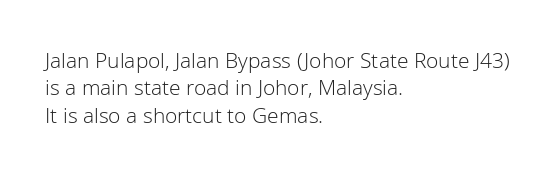
Reading down the block, your eye returns to a fixed left position each line. The weight tops out at a normal text grade. Interline gaps are of average width in this sample. The letters sit at their default tracking, neither squeezed nor spread.
